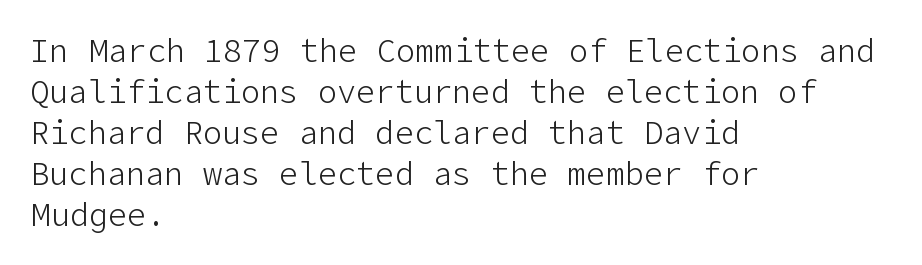
{"serif": "no", "italic": "no", "bold": "no", "weight": "light", "width": "normal", "stroke_contrast": "low", "x_height": "medium", "underline": "no", "align": "left", "line_spacing": "normal", "line_spacing_ratio": 1.28, "letter_spacing": "normal", "letter_spacing_em": 0.0, "glyph_px": 32}
